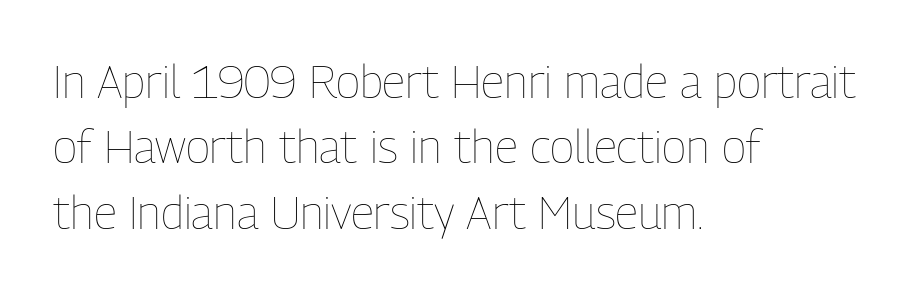
Q: Is the text bold? A: No.
Q: Is the text italic (slanted)? A: No, it is upright.
Q: Is the text underlined? A: No.
Q: How is the paragraph aligned? A: Left-aligned.
Q: Is the spacing between letters normal or unusually wide? A: Normal.
Q: Is the spacing between lines tight, normal or loose? A: Normal.
Q: Width (condensed, normal, or wide)? A: Condensed.
Q: Stroke contrast? A: Low.
Q: x-height? A: Medium.
Q: Monospaced? A: No.
